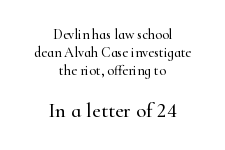
Visually the block forms a symmetrical silhouette, jagged on both flanks. A typesetter would call this leading conventional body-copy spacing. Which of the two is more prominent by size? The second, at the bottom. Underline: absent. Ordinary non-slanted type is in use.
